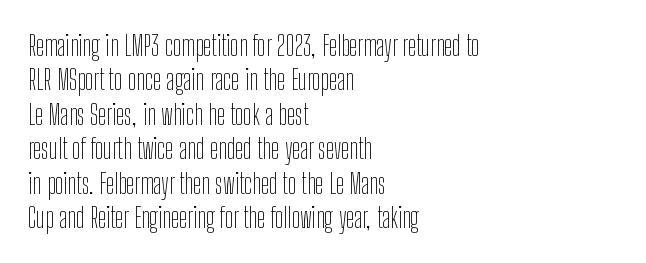
I'd call this a sans setting — the letters go barefoot. Short note: letters normally spaced. Stroke mass is kept to a normal reading level or below. The strip under each line holds only bare page.
